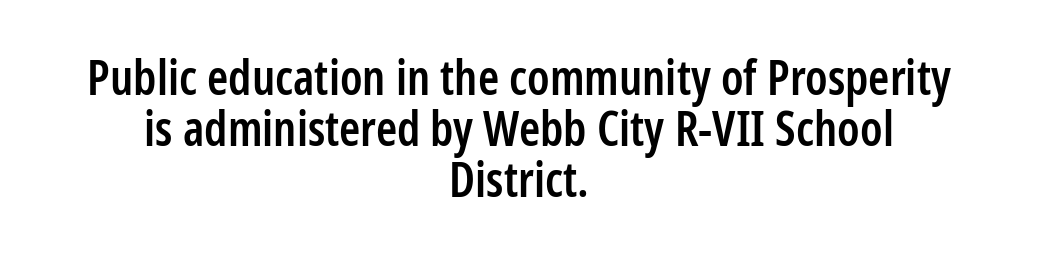
{"serif": "no", "italic": "no", "bold": "semi", "weight": "semibold", "width": "condensed", "stroke_contrast": "low", "x_height": "medium", "monospaced": "no", "underline": "no", "align": "center", "line_spacing": "tight", "line_spacing_ratio": 1.06, "letter_spacing": "normal", "letter_spacing_em": 0.0, "glyph_px": 48}
